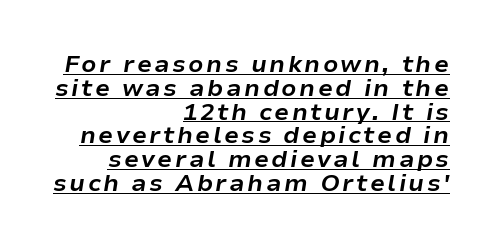
{"italic": "yes", "lean": "right", "slant_degrees": 9, "bold": "yes", "underline": "yes", "align": "right", "line_spacing": "tight", "line_spacing_ratio": 0.99, "glyph_px": 24}
